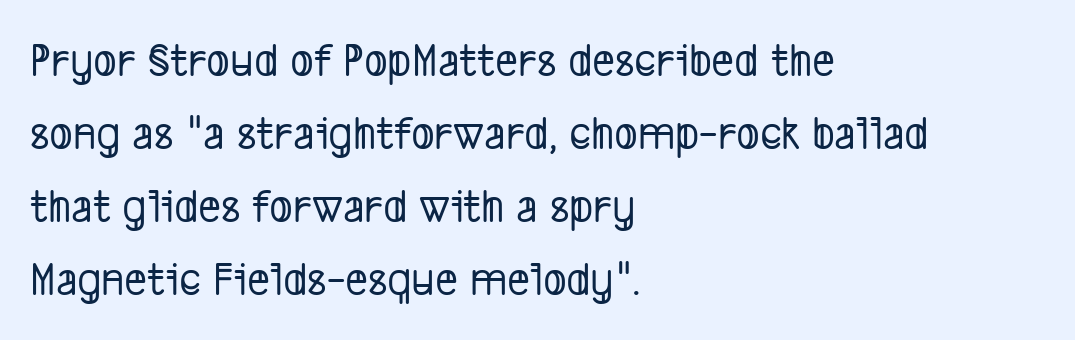
The image shows 49 px condensed sans-serif type; set left-aligned, normal line spacing (1.49x), normal letter spacing, not underlined; low stroke contrast and a medium x-height.
